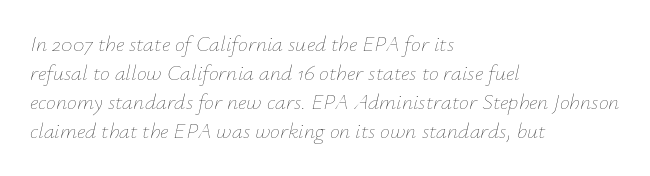
Quick note: underline off. What's the leading like? Ordinary, nothing unusual. Teacher's note: observe the even left margin — that is flush-left alignment. A typesetter would call this zero additional tracking. The font's italic variant was chosen for this text. Letters have the restrained weight of plain body copy at most.
